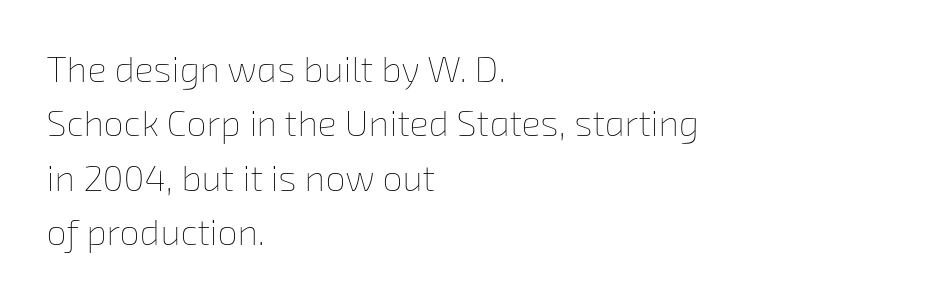
The image shows 36 px thin type; set left-aligned, normal line spacing (1.51x), normal letter spacing, not underlined; low stroke contrast and a medium x-height.
